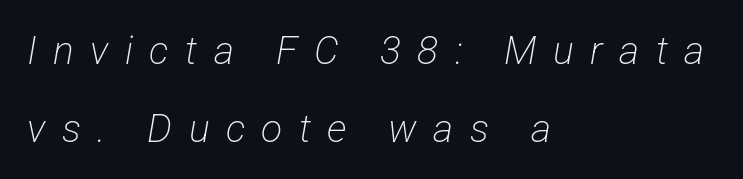
The image shows 39 px light, condensed sans-serif type; set left-aligned, loose line spacing (1.99x), unusually wide letter spacing (+0.42 em), not underlined; low stroke contrast and a medium x-height.
